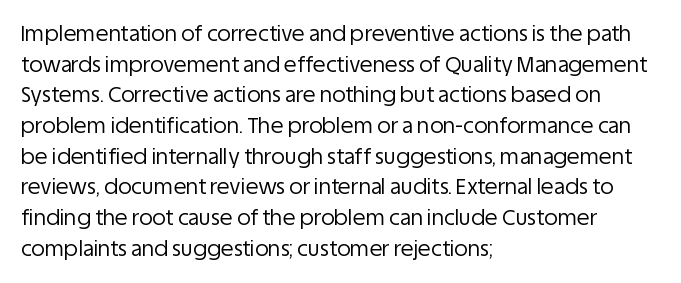
Q: Is the text bold? A: No.
Q: Is the text italic (slanted)? A: No, it is upright.
Q: Is the text underlined? A: No.
Q: How is the paragraph aligned? A: Left-aligned.
Q: Is the spacing between letters normal or unusually wide? A: Normal.
Q: Is the spacing between lines tight, normal or loose? A: Normal.
